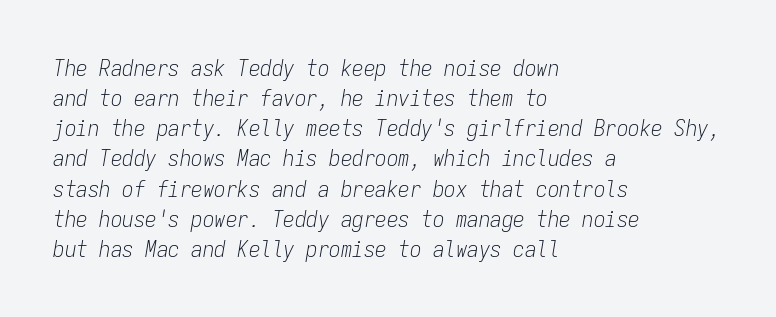
{"italic": "yes", "lean": "right", "slant_degrees": 9, "bold": "no", "underline": "no", "align": "left", "line_spacing": "normal", "line_spacing_ratio": 1.31, "letter_spacing": "normal", "letter_spacing_em": 0.0, "glyph_px": 23}
